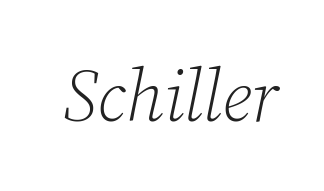
The rendering shows small feet on the letterforms — a serif design. Anything drawn beneath the words? Only blank space. No letter is thick-stroked: the sample isn't bold. The letterforms sit shoulder to shoulder at normal distance. Note the varied advance widths — an 'i' is clearly narrower than an 'm'. You can tell it's italic because the verticals aren't actually vertical.
